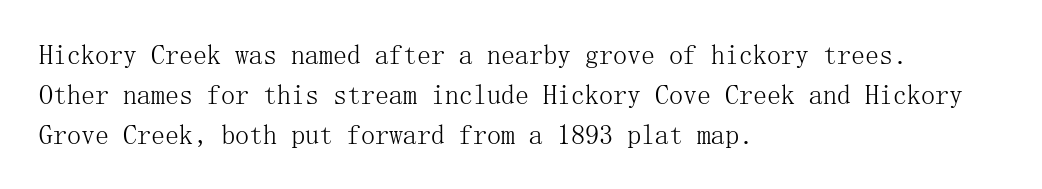
{"serif": "yes", "italic": "no", "bold": "no", "weight": "light", "width": "normal", "stroke_contrast": "medium", "x_height": "medium", "underline": "no", "align": "left", "line_spacing": "normal", "line_spacing_ratio": 1.42, "letter_spacing": "normal", "letter_spacing_em": 0.0, "glyph_px": 28}
